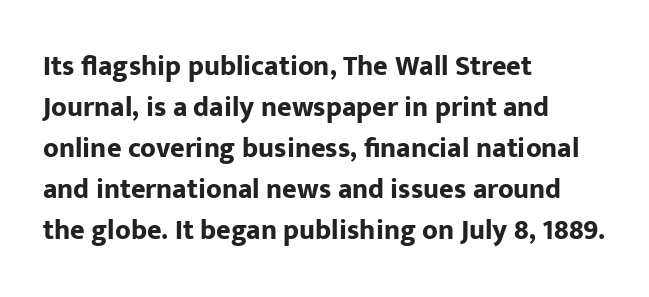
{"serif": "no", "italic": "no", "bold": "yes", "weight": "bold", "width": "normal", "stroke_contrast": "low", "x_height": "medium", "monospaced": "no", "underline": "no", "align": "left", "line_spacing": "normal", "line_spacing_ratio": 1.46, "letter_spacing": "normal", "letter_spacing_em": 0.0, "glyph_px": 28}
